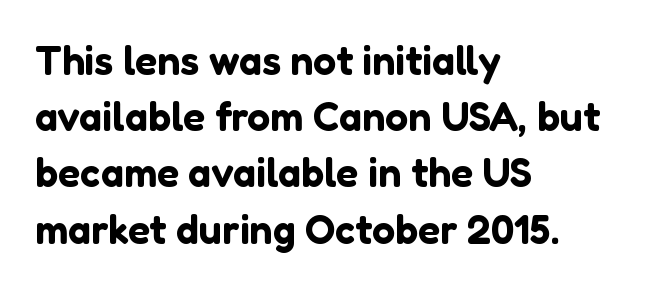
Type without underlining. Alignment: flush left. Observe the absence of serifs on each vertical stroke in this sample. Think of a printed novel: that variable character pitch is what you see here. How would I describe the line gaps? Plain and ordinary. This rendering leaves character spacing at its baseline value.
